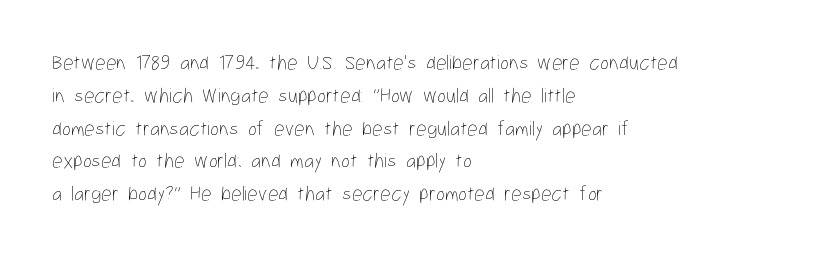
{"italic": "no", "bold": "no", "underline": "no", "align": "left", "line_spacing": "normal", "line_spacing_ratio": 1.56, "letter_spacing": "normal", "letter_spacing_em": 0.0, "glyph_px": 21}
